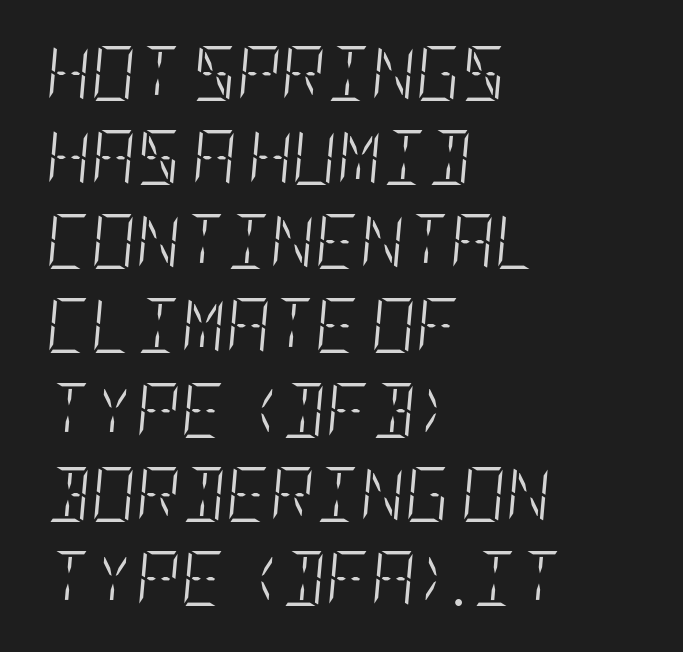
{"italic": "yes", "lean": "right", "slant_degrees": 5, "bold": "no", "weight": "light", "width": "condensed", "stroke_contrast": "low", "x_height": "large", "underline": "no", "align": "left", "line_spacing": "normal", "line_spacing_ratio": 1.53, "letter_spacing": "normal", "letter_spacing_em": 0.0, "glyph_px": 55}
